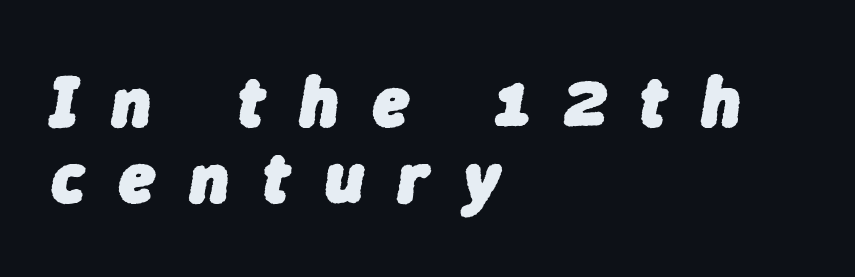
Q: Is the text bold? A: Yes.
Q: Is the text italic (slanted)? A: Yes, it leans right by about 9 degrees.
Q: Is the text underlined? A: No.
Q: How is the paragraph aligned? A: Left-aligned.
Q: Is the spacing between letters normal or unusually wide? A: Unusually wide.
Q: Is the spacing between lines tight, normal or loose? A: Tight.
Q: Width (condensed, normal, or wide)? A: Normal.
Q: Stroke contrast? A: Low.
Q: x-height? A: Medium.
Q: Monospaced? A: No.
